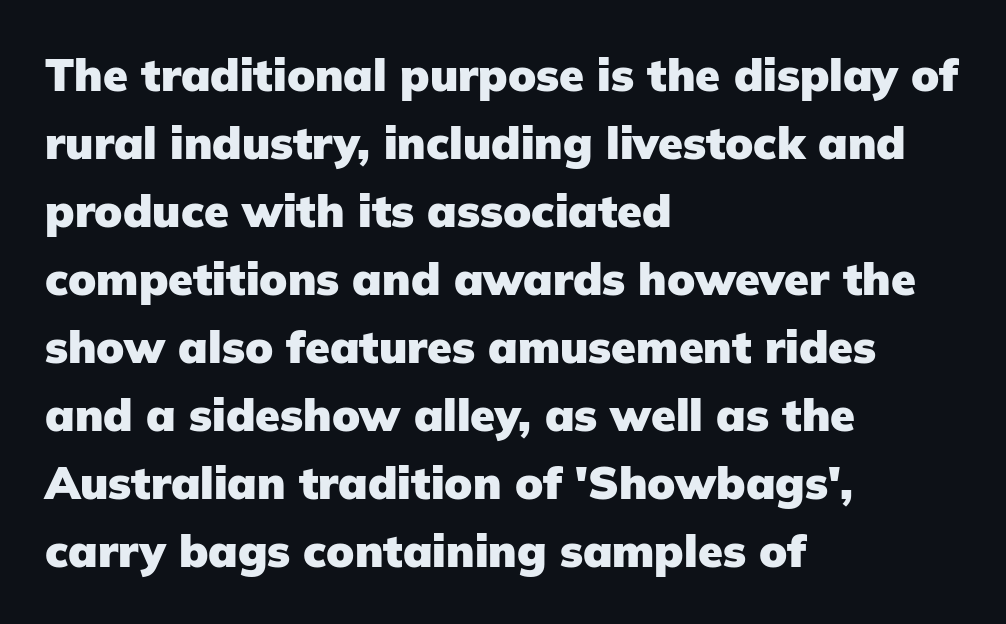
This sample has the flowing, uneven cadence of proportional lettering. Notice how the stems are strictly vertical — no italics here. The text block is weighted toward the left margin, trailing off unevenly rightward. No feet cap the strokes, marking this as sans-serif type. Descender tails drop into unmarked territory.
